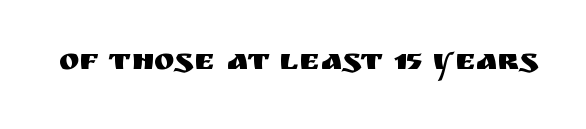
The image shows 31 px sans-serif type, upright; set normal letter spacing, not underlined; medium stroke contrast and a large x-height.
